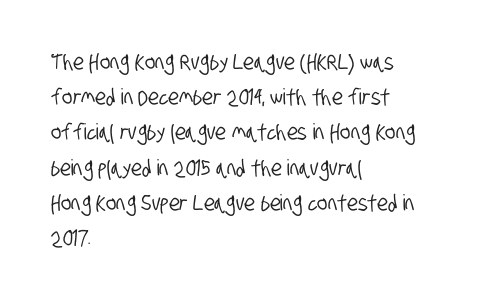
{"underline": "no", "align": "left", "line_spacing": "normal", "line_spacing_ratio": 1.6, "letter_spacing": "normal", "letter_spacing_em": 0.0, "glyph_px": 22}
